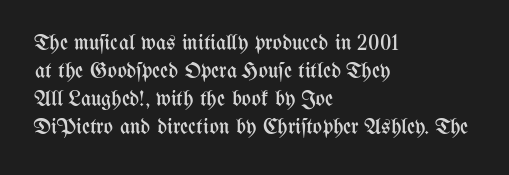
{"italic": "no", "bold": "no", "underline": "no", "align": "left", "line_spacing": "normal", "line_spacing_ratio": 1.28, "letter_spacing": "normal", "letter_spacing_em": 0.0, "glyph_px": 22}
